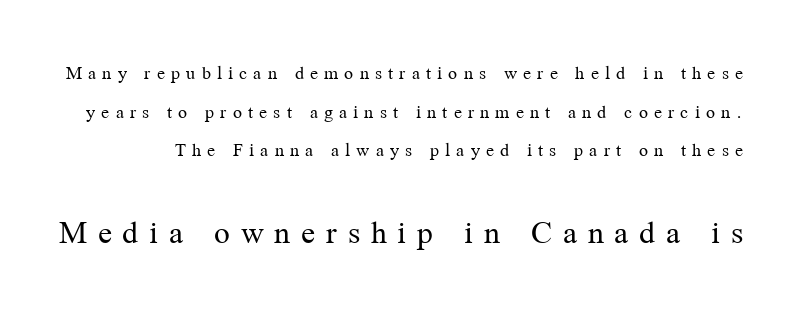
Just letters on the line, the space beneath them empty. The type is letterspaced generously, with wide tracking. Counters stay open thanks to moderate or lighter strokes. Proportional: the letters do not fall into vertical columns. Leading is clearly above the norm, producing a sparse column.
